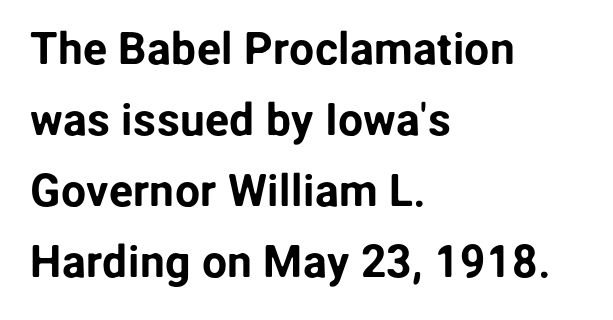
The image shows 45 px sans-serif type, upright; set left-aligned, normal line spacing (1.58x), normal letter spacing, not underlined; low stroke contrast and a medium x-height.
